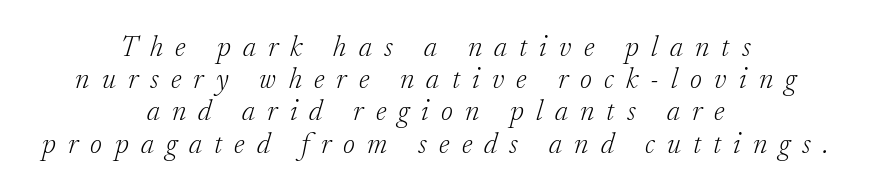
The image shows 29 px light serif type, italic (leaning right); set centered, tight line spacing (1.11x), unusually wide letter spacing (+0.42 em), not underlined; low stroke contrast and a small x-height.
